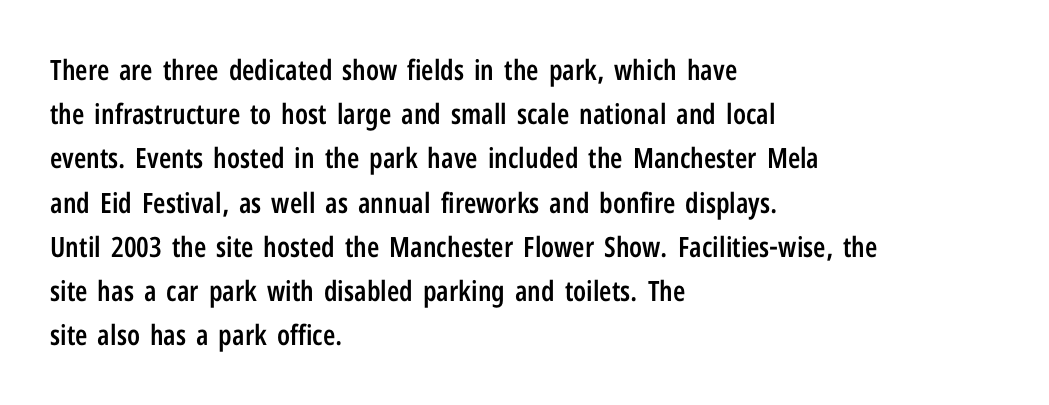
{"serif": "no", "italic": "no", "bold": "semi", "weight": "semibold", "width": "condensed", "stroke_contrast": "low", "x_height": "medium", "monospaced": "no", "underline": "no", "align": "left", "line_spacing": "normal", "line_spacing_ratio": 1.58, "letter_spacing": "normal", "letter_spacing_em": 0.0, "glyph_px": 28}
